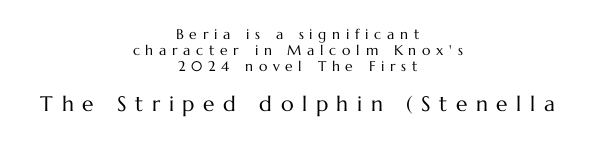
Q: Is the text bold? A: No.
Q: Is the text italic (slanted)? A: No, it is upright.
Q: Is the text underlined? A: No.
Q: How is the paragraph aligned? A: Centered.
Q: Is the spacing between letters normal or unusually wide? A: Unusually wide.
Q: Is the spacing between lines tight, normal or loose? A: Tight.
Q: Which block of text is set in a larger size, the first (top) or the second (bottom)? A: The second (bottom) one.
